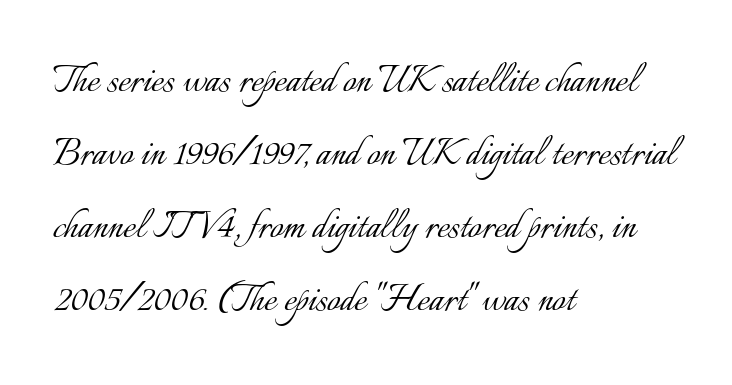
Q: Is the text bold? A: No.
Q: Is the text italic (slanted)? A: Yes.
Q: Is the text underlined? A: No.
Q: How is the paragraph aligned? A: Left-aligned.
Q: Is the spacing between letters normal or unusually wide? A: Normal.
Q: Is the spacing between lines tight, normal or loose? A: Normal.
Q: Width (condensed, normal, or wide)? A: Normal.
Q: Stroke contrast? A: Low.
Q: x-height? A: Small.
Q: Monospaced? A: No.
